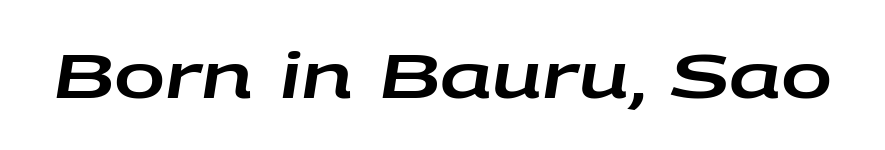
The foot of each line stays bare and open. These lines are rendered in a variable-pitch font. The text carries the slant typical of an italic or oblique font. In terms of letterspacing, this is plain default setting.
